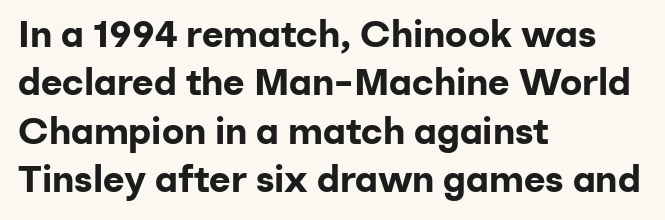
Check under the words: just untouched page. There is no visible air inserted between adjacent glyphs. Note the varied advance widths — an 'i' is clearly narrower than an 'm'. What kind of face is this? One without serifs — a sans.
